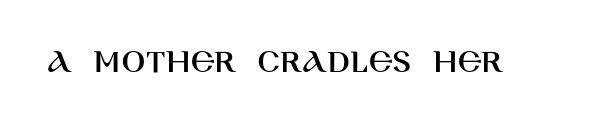
Q: Is the text italic (slanted)? A: No, it is upright.
Q: Is the typeface a serif or a sans-serif typeface? A: Sans-serif.
Q: Is the text underlined? A: No.
Q: Is the spacing between letters normal or unusually wide? A: Normal.
Q: Width (condensed, normal, or wide)? A: Normal.
Q: Stroke contrast? A: High.
Q: x-height? A: Large.
Q: Monospaced? A: No.
